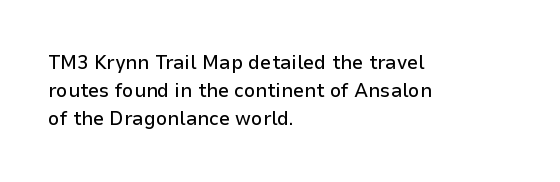
Quick note: interline space is typical. Layout note: lines flush left. The tracking reads as untouched default to a designer's eye. The passage shown is not underscored anywhere. The type sits square on the baseline with zero lean.
